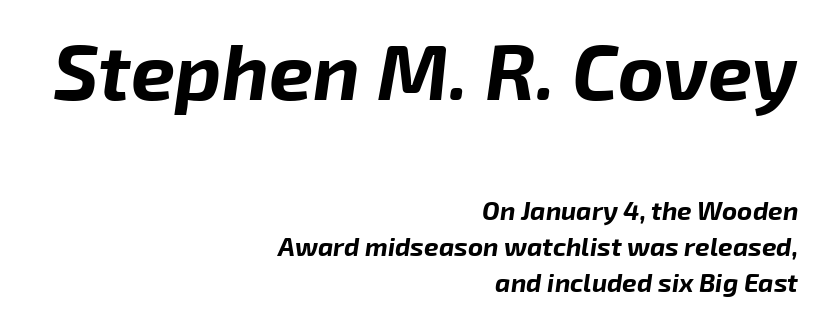
The image shows 79 px bold type, italic (leaning right); set right-aligned, normal line spacing (1.39x), normal letter spacing, not underlined; the first (top) block is 3.04x larger; low stroke contrast and a medium x-height.
